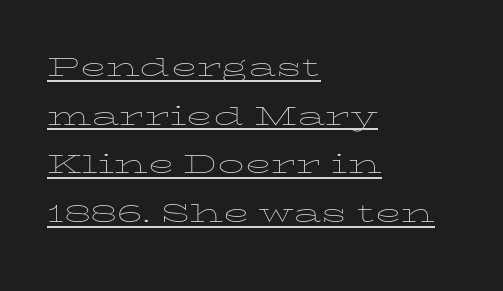
Q: Is the text bold? A: No.
Q: Is the text italic (slanted)? A: No, it is upright.
Q: Is the text underlined? A: Yes.
Q: How is the paragraph aligned? A: Left-aligned.
Q: Is the spacing between letters normal or unusually wide? A: Normal.
Q: Is the spacing between lines tight, normal or loose? A: Normal.
Q: Width (condensed, normal, or wide)? A: Wide.
Q: Stroke contrast? A: Low.
Q: x-height? A: Medium.
Q: Monospaced? A: No.
